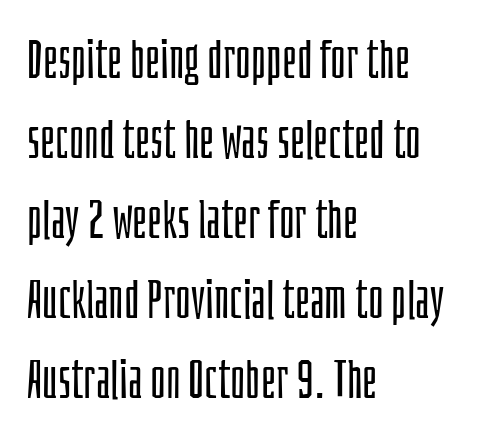
Nope, no serifs anywhere on these letters. Vertical spacing — default. Unmarked baselines from the first word to the last. Each stroke keeps to a modest, everyday thickness or less. Compared with a centered layout, this one pins lines to the left instead. A typesetter would mark this as roman, not italic.
